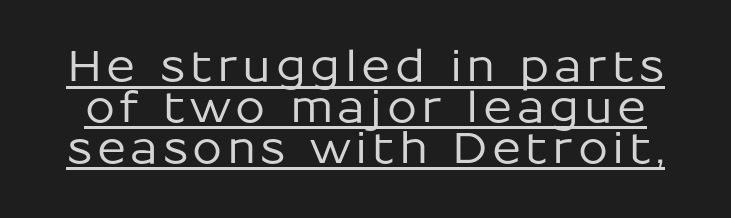
Q: Is the text italic (slanted)? A: No, it is upright.
Q: Is the typeface a serif or a sans-serif typeface? A: Sans-serif.
Q: Is the text underlined? A: Yes.
Q: Is the spacing between lines tight, normal or loose? A: Tight.
Q: Width (condensed, normal, or wide)? A: Normal.
Q: Stroke contrast? A: Low.
Q: x-height? A: Medium.
Q: Monospaced? A: No.
